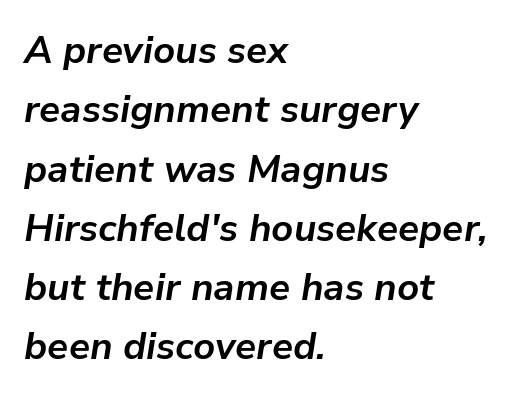
In terms of weight, the rendering is a true, heavy bold. You can tell it's italic because the verticals aren't actually vertical. If you measured baseline to baseline, you'd find a middling distance. Descenders are the only things crossing below the line. Short and long lines alike share a common starting point at left. The letterforms sit shoulder to shoulder at normal distance.
